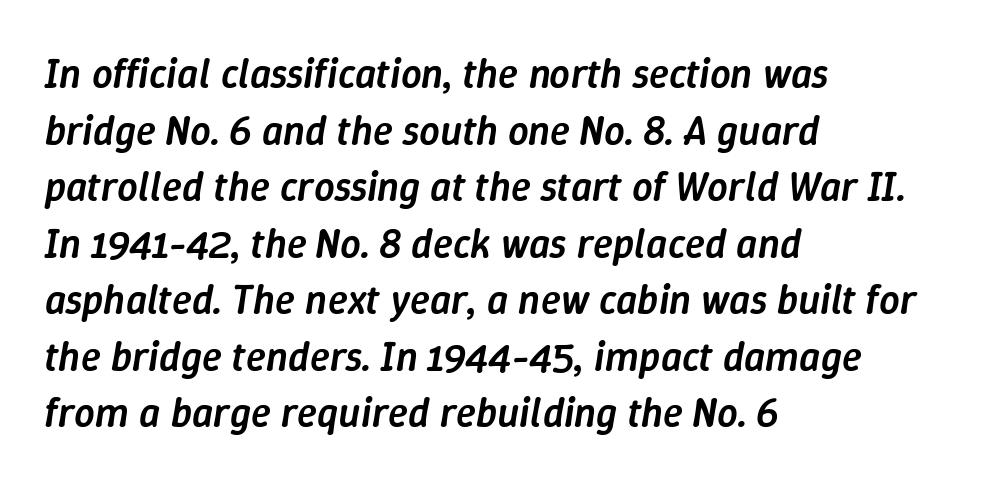
{"italic": "yes", "lean": "right", "slant_degrees": 9, "bold": "semi", "weight": "semibold", "width": "normal", "stroke_contrast": "low", "x_height": "medium", "monospaced": "no", "underline": "no", "align": "left", "line_spacing": "normal", "line_spacing_ratio": 1.38, "letter_spacing": "normal", "letter_spacing_em": 0.0, "glyph_px": 41}
